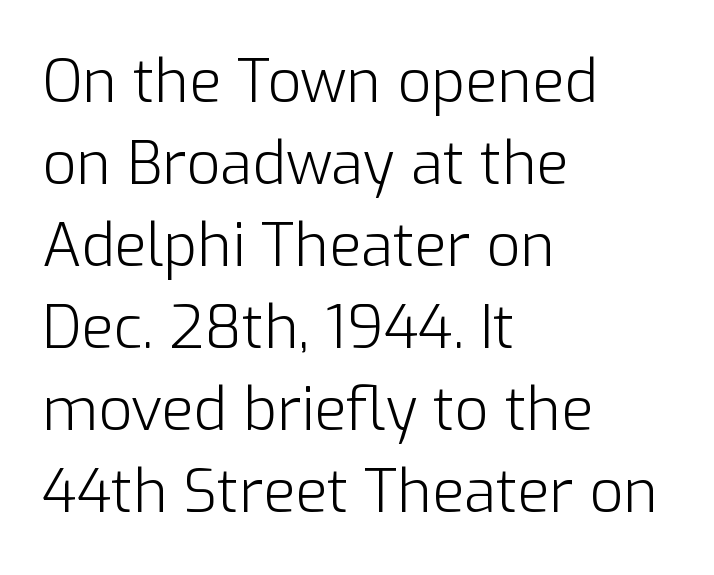
{"serif": "no", "italic": "no", "bold": "no", "weight": "light", "width": "normal", "stroke_contrast": "low", "x_height": "medium", "monospaced": "no", "underline": "no", "align": "left", "line_spacing": "normal", "line_spacing_ratio": 1.39, "letter_spacing": "normal", "letter_spacing_em": 0.0, "glyph_px": 59}
